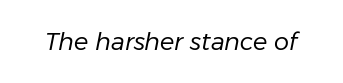
Q: Is the text bold? A: No.
Q: Is the text italic (slanted)? A: Yes, it leans right by about 11 degrees.
Q: Is the text underlined? A: No.
Q: Is the spacing between letters normal or unusually wide? A: Normal.
